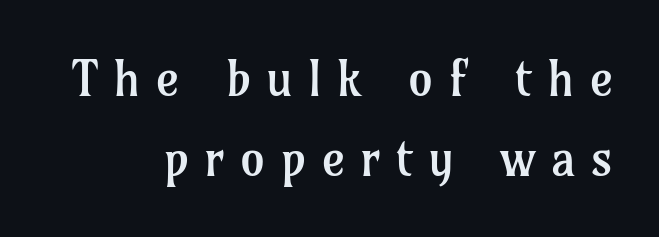
Q: Is the text bold? A: No.
Q: Is the text italic (slanted)? A: No, it is upright.
Q: Is the typeface a serif or a sans-serif typeface? A: Serif.
Q: Is the text underlined? A: No.
Q: How is the paragraph aligned? A: Right-aligned.
Q: Is the spacing between letters normal or unusually wide? A: Unusually wide.
Q: Is the spacing between lines tight, normal or loose? A: Normal.
Q: Width (condensed, normal, or wide)? A: Normal.
Q: Stroke contrast? A: Low.
Q: x-height? A: Medium.
Q: Monospaced? A: No.
